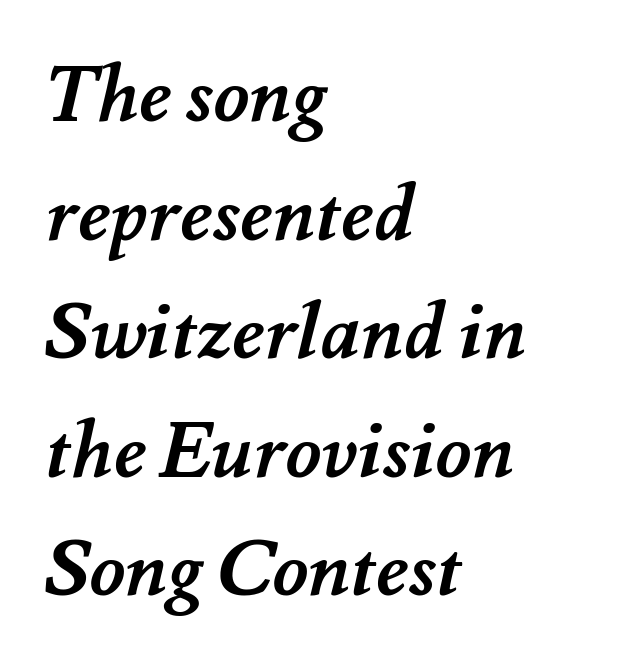
Q: Is the text bold? A: Yes.
Q: Is the text underlined? A: No.
Q: How is the paragraph aligned? A: Left-aligned.
Q: Is the spacing between letters normal or unusually wide? A: Normal.
Q: Is the spacing between lines tight, normal or loose? A: Normal.
Q: Width (condensed, normal, or wide)? A: Normal.
Q: Stroke contrast? A: Medium.
Q: x-height? A: Small.
Q: Monospaced? A: No.
